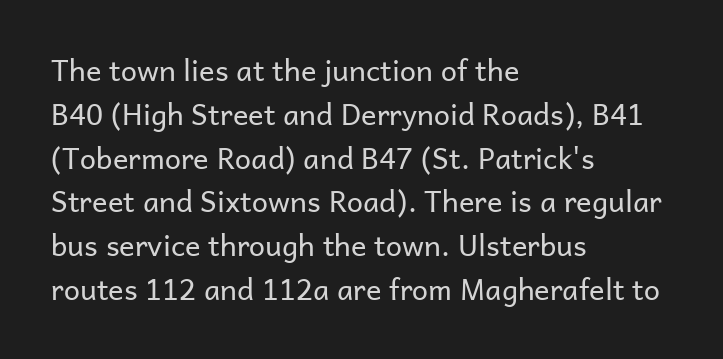
The image shows 29 px regular-weight sans-serif type, upright; set left-aligned, normal line spacing (1.51x), normal letter spacing, not underlined; low stroke contrast and a medium x-height.
